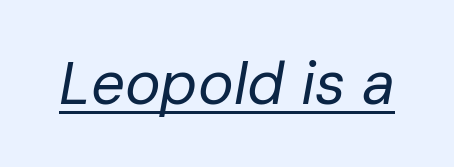
The weight would be labelled regular, book, light, or lighter still. Here the designer chose a conventional face with non-uniform glyph widths. If you drew a line through each stem, it would be angled. Standard letterfit; no display-style spreading of the glyphs. Honestly, the underline is the first thing you notice here.
